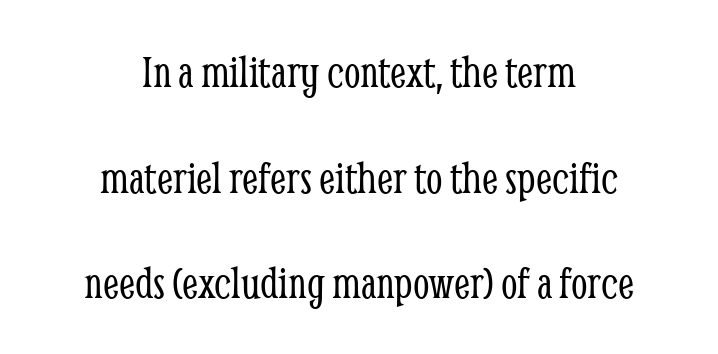
Q: Is the text bold? A: No.
Q: Is the text italic (slanted)? A: No, it is upright.
Q: Is the typeface a serif or a sans-serif typeface? A: Serif.
Q: Is the text underlined? A: No.
Q: How is the paragraph aligned? A: Centered.
Q: Is the spacing between letters normal or unusually wide? A: Normal.
Q: Is the spacing between lines tight, normal or loose? A: Loose.
Q: Width (condensed, normal, or wide)? A: Condensed.
Q: Stroke contrast? A: Low.
Q: x-height? A: Medium.
Q: Monospaced? A: No.
